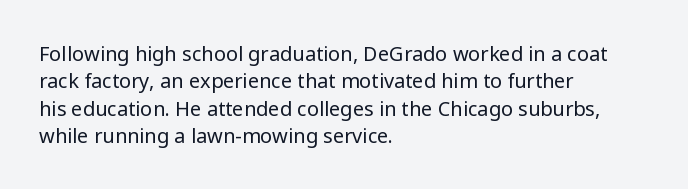
The image shows 20 px text type, upright; set left-aligned, normal line spacing (1.37x), normal letter spacing, not underlined.
